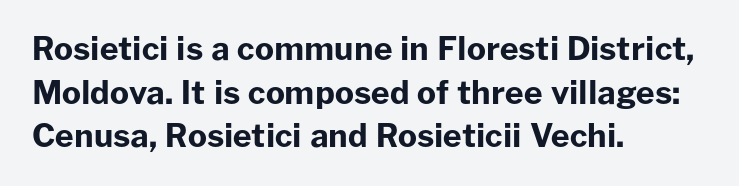
The image shows 32 px bold sans-serif type, upright; set left-aligned, normal line spacing (1.36x), normal letter spacing, not underlined; low stroke contrast and a medium x-height.
